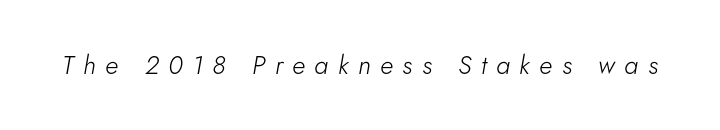
The image shows 26 px text type, italic (leaning right); set unusually wide letter spacing (+0.36 em), not underlined.
